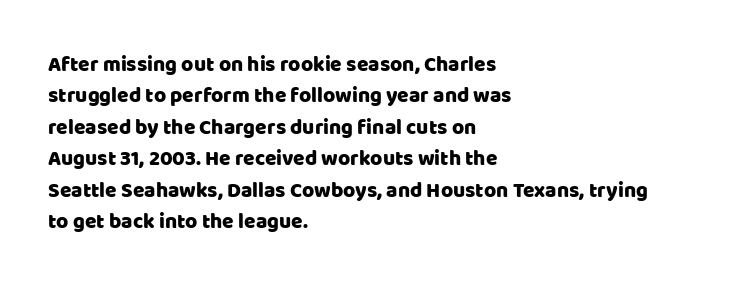
Unmarked baselines from the first word to the last. Every character sits straight up, as roman type does. The lines in this sample share a left origin and differ only in where they stop. Summary of vertical rhythm: regular, with standard interline spacing. Inter-character spacing is left at the font's built-in metrics.
